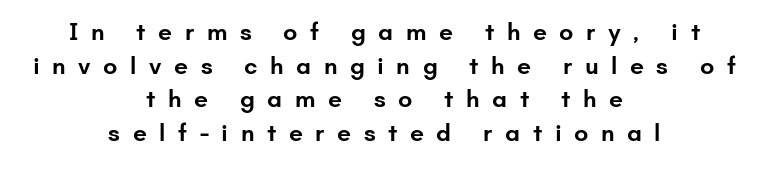
{"italic": "no", "bold": "semi", "underline": "no", "align": "center", "line_spacing": "normal", "line_spacing_ratio": 1.35, "letter_spacing": "wide", "letter_spacing_em": 0.5, "glyph_px": 25}
